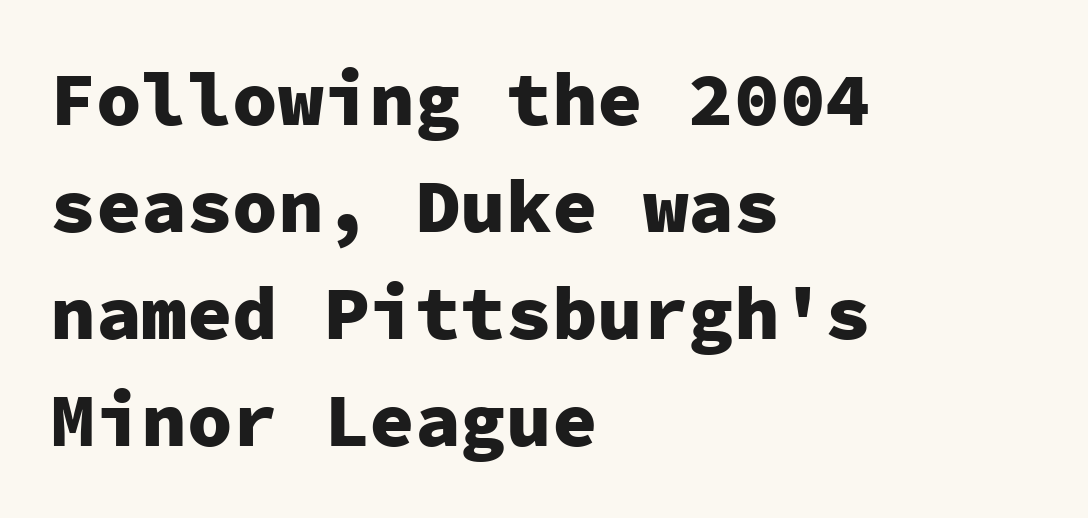
Q: Is the text bold? A: Yes.
Q: Is the text italic (slanted)? A: No, it is upright.
Q: Is the typeface a serif or a sans-serif typeface? A: Sans-serif.
Q: Is the text underlined? A: No.
Q: How is the paragraph aligned? A: Left-aligned.
Q: Is the spacing between letters normal or unusually wide? A: Normal.
Q: Is the spacing between lines tight, normal or loose? A: Normal.
Q: Width (condensed, normal, or wide)? A: Normal.
Q: Stroke contrast? A: Low.
Q: x-height? A: Medium.
Q: Monospaced? A: Yes.
